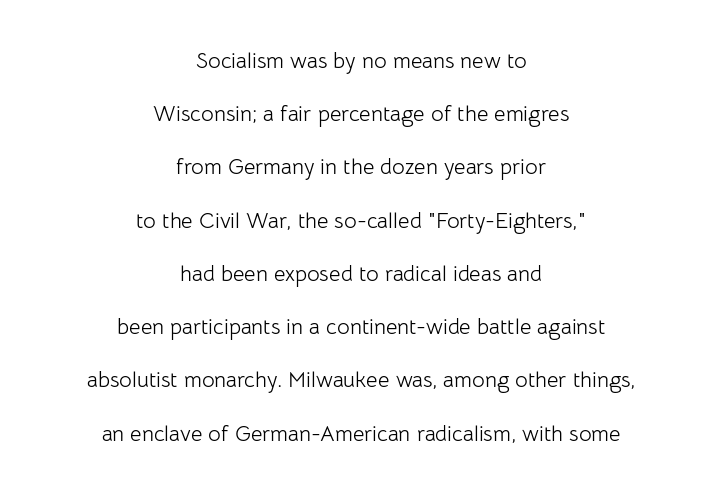
The letters stand straight up with perfectly vertical stems. Honestly, there is no underline to notice here at all. The passage shown has conventional tracking throughout. A light-to-regular cut is what we see here. The rag falls on both sides of this text block equally.
